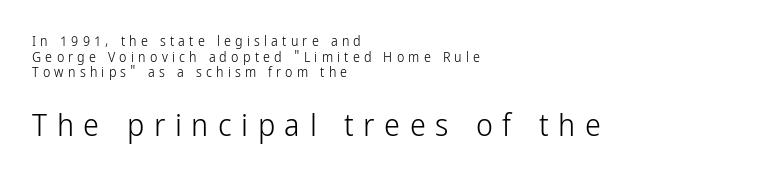
{"serif": "no", "italic": "no", "bold": "no", "weight": "light", "width": "condensed", "stroke_contrast": "low", "x_height": "medium", "monospaced": "no", "underline": "no", "align": "left", "line_spacing": "tight", "line_spacing_ratio": 1.11, "letter_spacing": "wide", "letter_spacing_em": 0.3, "larger_block": "second", "size_ratio": 2.29, "glyph_px": 32}
